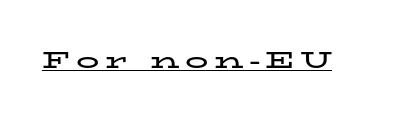
The image shows 23 px bold type, upright; set unusually wide letter spacing (+0.26 em), underlined.
